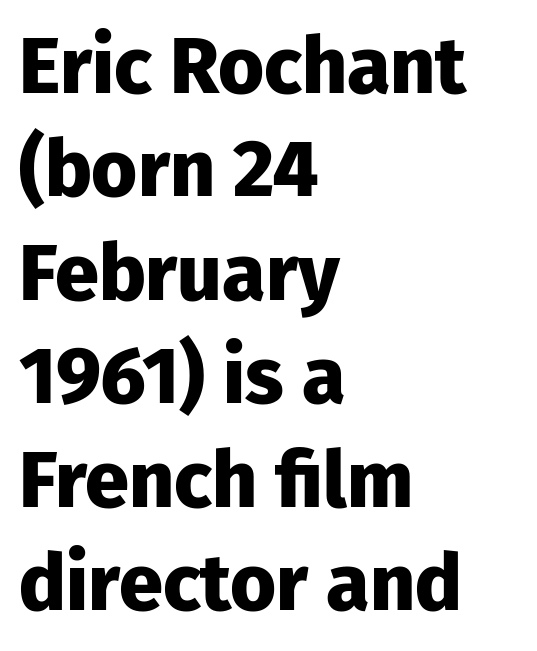
Unlike italic type, these characters show no tilt at all. Any mark beneath the type? The region is blank. Is the type bold? Yes — the strokes are clearly thick and heavy. In terms of letterform style, serifs are entirely absent.
